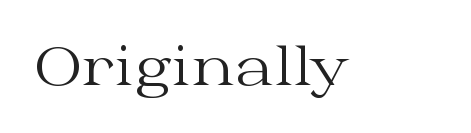
Underline: absent. Are there feet on the stems? There are — it's a serif. Does extra space separate the letters? No, they use regular spacing. Caption: face not bold, strokes unweighted. Varying glyph widths throughout — classic text-font behaviour.
